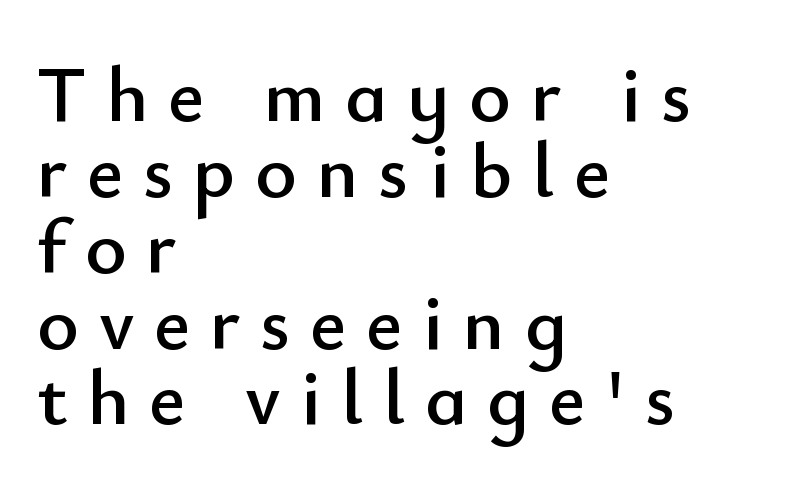
These lines stack with their left ends in a neat column. Typographically, this falls in the sans-serif category. Each letter keeps its own natural width here, so spacing adapts to shape. No word sits above an underline. Display-style spreading of the glyphs; the letterfit is very open. Notice how descenders almost collide with the ascenders below — that's tight leading.
